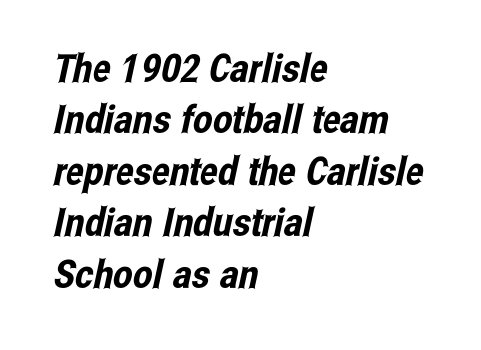
Q: Is the typeface a serif or a sans-serif typeface? A: Sans-serif.
Q: Is the text underlined? A: No.
Q: How is the paragraph aligned? A: Left-aligned.
Q: Is the spacing between letters normal or unusually wide? A: Normal.
Q: Is the spacing between lines tight, normal or loose? A: Normal.
Q: Width (condensed, normal, or wide)? A: Condensed.
Q: Stroke contrast? A: Low.
Q: x-height? A: Medium.
Q: Monospaced? A: No.
